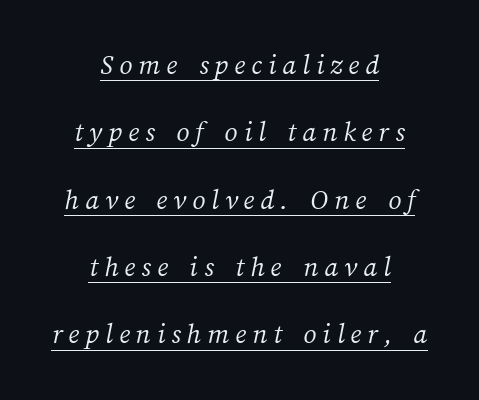
Q: Is the text bold? A: No.
Q: Is the text underlined? A: Yes.
Q: How is the paragraph aligned? A: Centered.
Q: Is the spacing between letters normal or unusually wide? A: Unusually wide.
Q: Is the spacing between lines tight, normal or loose? A: Loose.
Q: Width (condensed, normal, or wide)? A: Normal.
Q: Stroke contrast? A: Medium.
Q: x-height? A: Medium.
Q: Monospaced? A: No.
